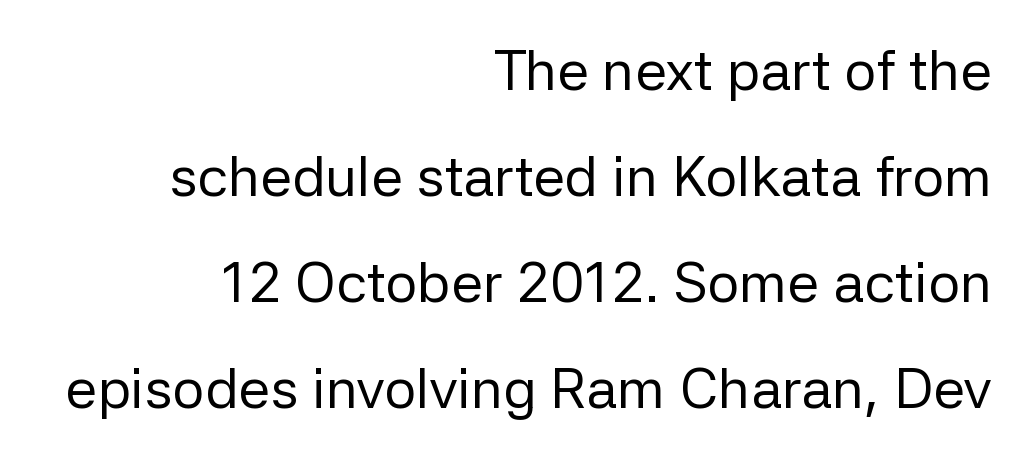
The image shows 57 px regular-weight sans-serif type, upright; set right-aligned, line spacing 1.86x, normal letter spacing, not underlined; low stroke contrast and a medium x-height.
